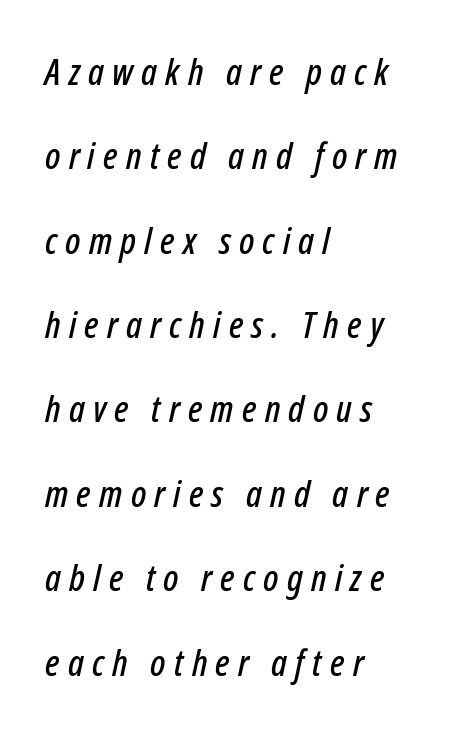
Only glyphs here, with clear space below each row. The paragraph shown leans on its left margin. Style check: oblique. The face used here is proportionally spaced, like ordinary book or web type.
